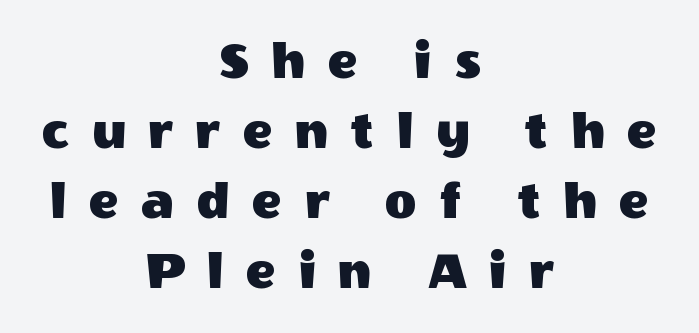
{"serif": "no", "italic": "no", "width": "normal", "x_height": "large", "monospaced": "no", "underline": "no", "align": "center", "line_spacing": "normal", "line_spacing_ratio": 1.27, "letter_spacing": "wide", "letter_spacing_em": 0.41, "glyph_px": 55}
